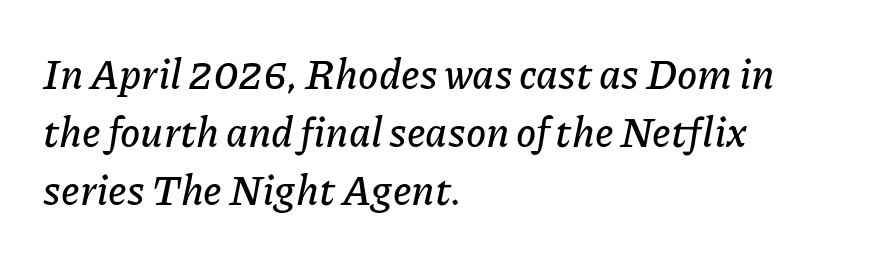
{"italic": "yes", "lean": "right", "slant_degrees": 11, "width": "normal", "stroke_contrast": "low", "x_height": "medium", "monospaced": "no", "underline": "no", "align": "left", "line_spacing": "normal", "line_spacing_ratio": 1.41, "letter_spacing": "normal", "letter_spacing_em": 0.0, "glyph_px": 41}
